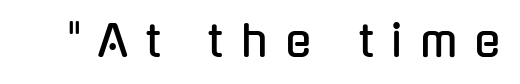
The image shows 43 px condensed sans-serif type, upright; set unusually wide letter spacing (+0.41 em), not underlined; low stroke contrast and a medium x-height.
